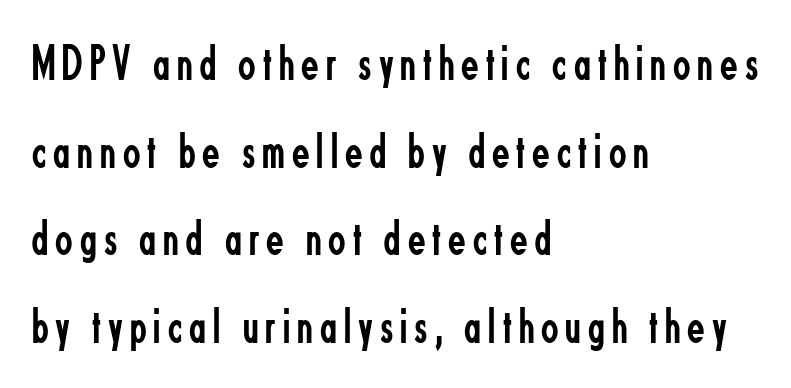
The rendering uses natural spacing where letterforms have individual widths. A typesetter would label this face a sans. Lines of text with bare space underneath. Notice how the stems are strictly vertical — no italics here. Vertical stems look standard width or narrower in stroke.
